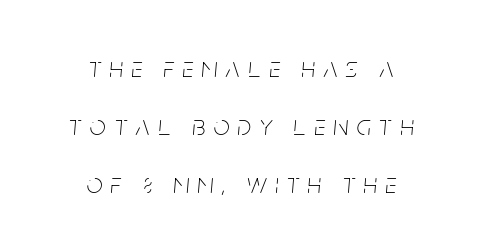
This sample is center-justified, so both line endings float freely. Unmarked baselines from the first word to the last. Successive baselines arrive slowly, with a big drop between each. The characters are drawn with everyday or finer stroke widths.
